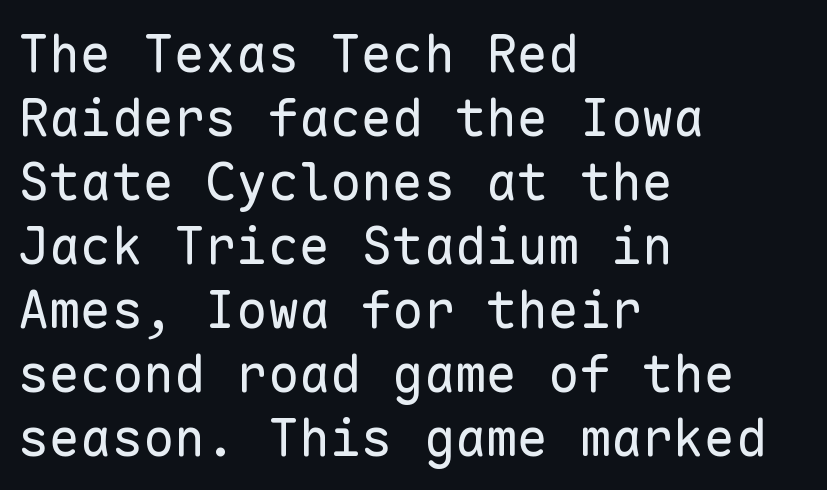
The image shows 52 px regular-weight sans-serif type, upright, monospaced; set left-aligned, line spacing 1.23x, normal letter spacing, not underlined; low stroke contrast and a medium x-height.
